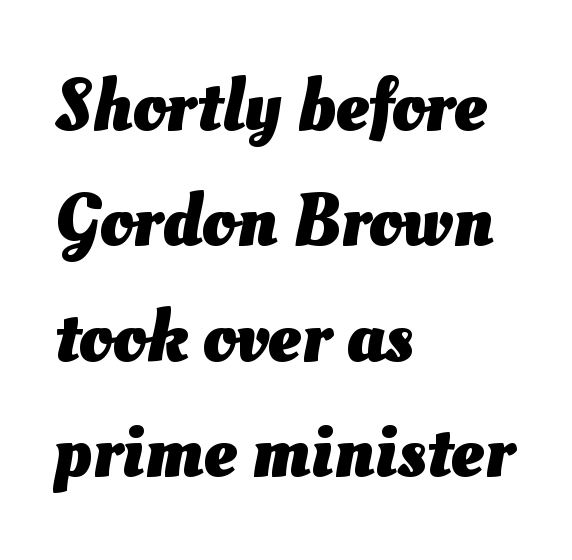
The image shows 75 px heavy type; set left-aligned, normal line spacing (1.54x), normal letter spacing, not underlined; medium stroke contrast and a small x-height.
